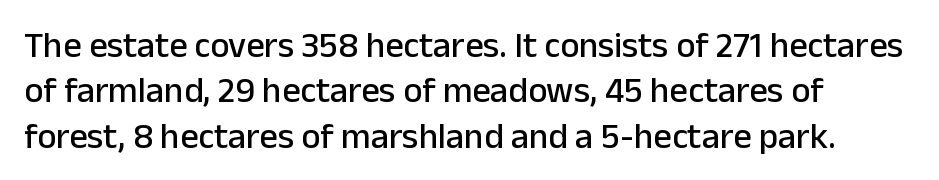
Q: Is the text italic (slanted)? A: No, it is upright.
Q: Is the typeface a serif or a sans-serif typeface? A: Sans-serif.
Q: Is the text underlined? A: No.
Q: How is the paragraph aligned? A: Left-aligned.
Q: Is the spacing between letters normal or unusually wide? A: Normal.
Q: Is the spacing between lines tight, normal or loose? A: Normal.
Q: Width (condensed, normal, or wide)? A: Normal.
Q: Stroke contrast? A: Low.
Q: x-height? A: Medium.
Q: Monospaced? A: No.
